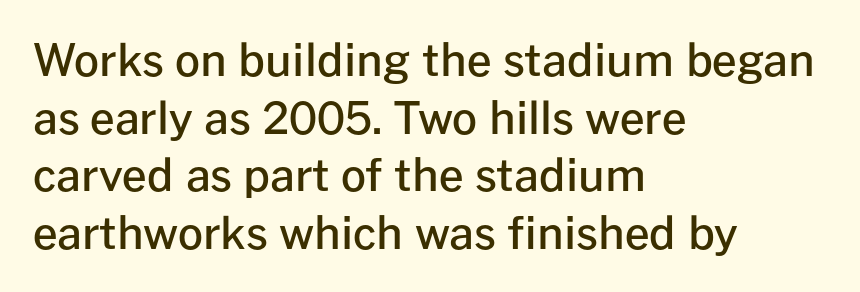
Note the varied advance widths — an 'i' is clearly narrower than an 'm'. The passage shown has conventional tracking throughout. To sum up the face: it is a sans, with no serifs. Stems and bowls a touch heavier than normal — semibold. Horizontal bands of white between lines are of average thickness. Horizontal alignment here is leftward, the default for most running prose.
